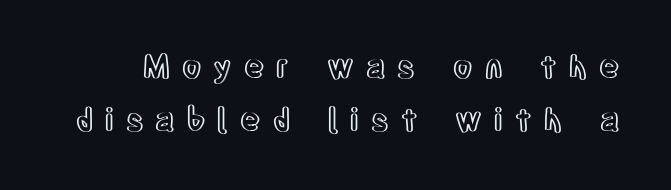
{"italic": "no", "width": "condensed", "x_height": "large", "monospaced": "no", "underline": "no", "line_spacing_ratio": 1.71, "letter_spacing": "wide", "letter_spacing_em": 0.39, "glyph_px": 31}
